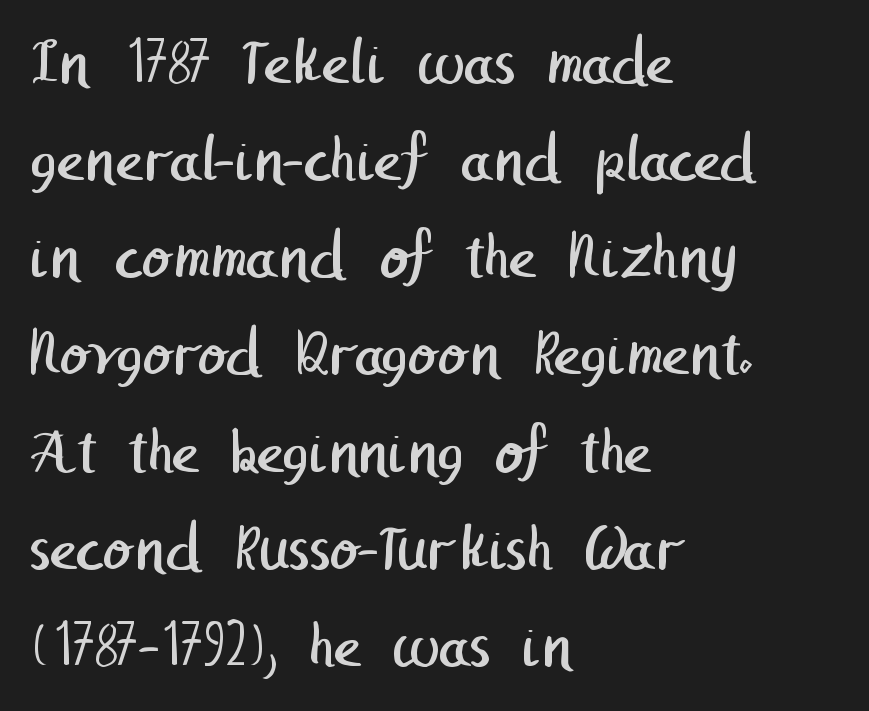
{"serif": "no", "bold": "no", "weight": "regular", "width": "normal", "stroke_contrast": "low", "x_height": "medium", "underline": "no", "align": "left", "line_spacing": "normal", "line_spacing_ratio": 1.45, "letter_spacing": "normal", "letter_spacing_em": 0.0, "glyph_px": 67}
